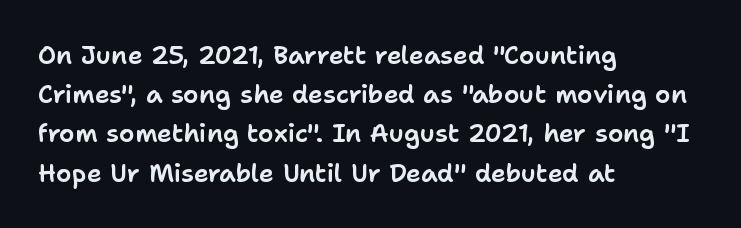
Q: Is the text italic (slanted)? A: No, it is upright.
Q: Is the text underlined? A: No.
Q: How is the paragraph aligned? A: Left-aligned.
Q: Is the spacing between letters normal or unusually wide? A: Normal.
Q: Is the spacing between lines tight, normal or loose? A: Normal.
